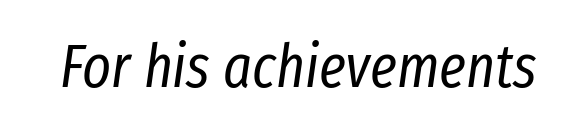
Q: Is the text bold? A: No.
Q: Is the text italic (slanted)? A: Yes, it leans right by about 8 degrees.
Q: Is the text underlined? A: No.
Q: Is the spacing between letters normal or unusually wide? A: Normal.
Q: Width (condensed, normal, or wide)? A: Condensed.
Q: Stroke contrast? A: Low.
Q: x-height? A: Medium.
Q: Monospaced? A: No.
